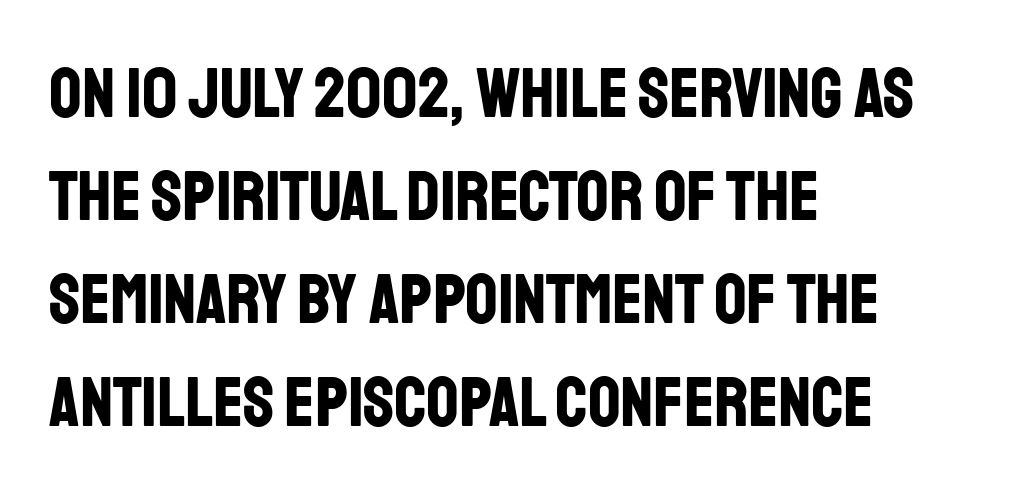
{"serif": "no", "italic": "no", "bold": "yes", "weight": "bold", "width": "condensed", "stroke_contrast": "low", "x_height": "large", "monospaced": "no", "underline": "no", "align": "left", "line_spacing": "normal", "line_spacing_ratio": 1.45, "letter_spacing": "normal", "letter_spacing_em": 0.0, "glyph_px": 71}
